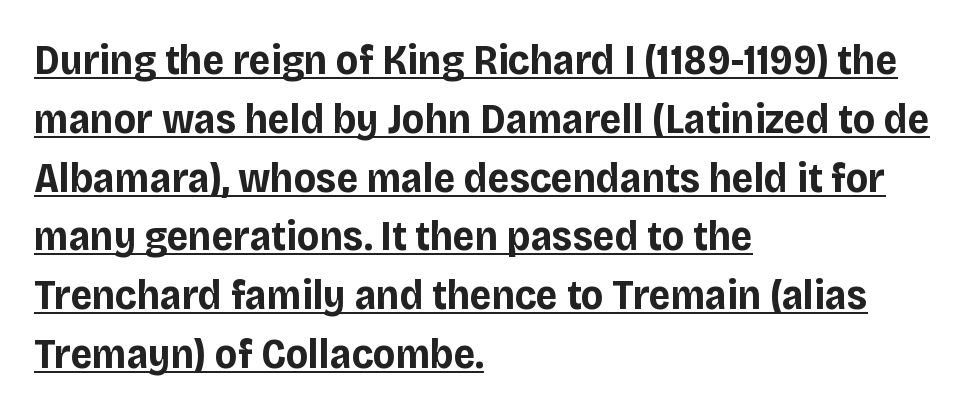
The image shows 42 px bold sans-serif type, upright; set left-aligned, normal line spacing (1.4x), normal letter spacing, underlined; low stroke contrast and a large x-height.
